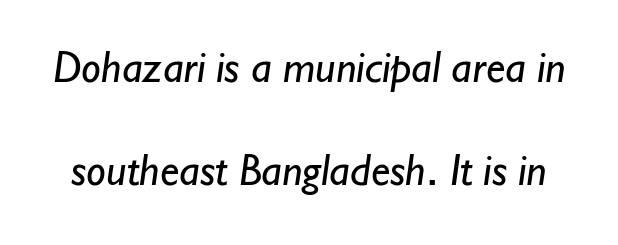
The image shows 44 px regular-weight sans-serif type; set loose line spacing (2.33x), normal letter spacing, not underlined; low stroke contrast and a small x-height.
